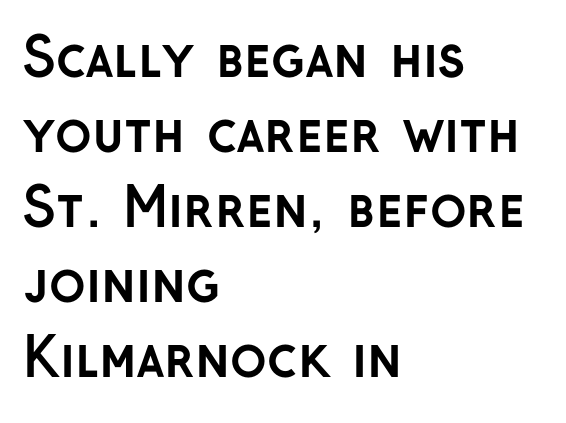
Q: Is the text bold? A: Yes.
Q: Is the text italic (slanted)? A: No, it is upright.
Q: Is the typeface a serif or a sans-serif typeface? A: Sans-serif.
Q: Is the text underlined? A: No.
Q: How is the paragraph aligned? A: Left-aligned.
Q: Is the spacing between letters normal or unusually wide? A: Normal.
Q: Is the spacing between lines tight, normal or loose? A: Normal.
Q: Width (condensed, normal, or wide)? A: Normal.
Q: Stroke contrast? A: Low.
Q: x-height? A: Medium.
Q: Monospaced? A: No.
